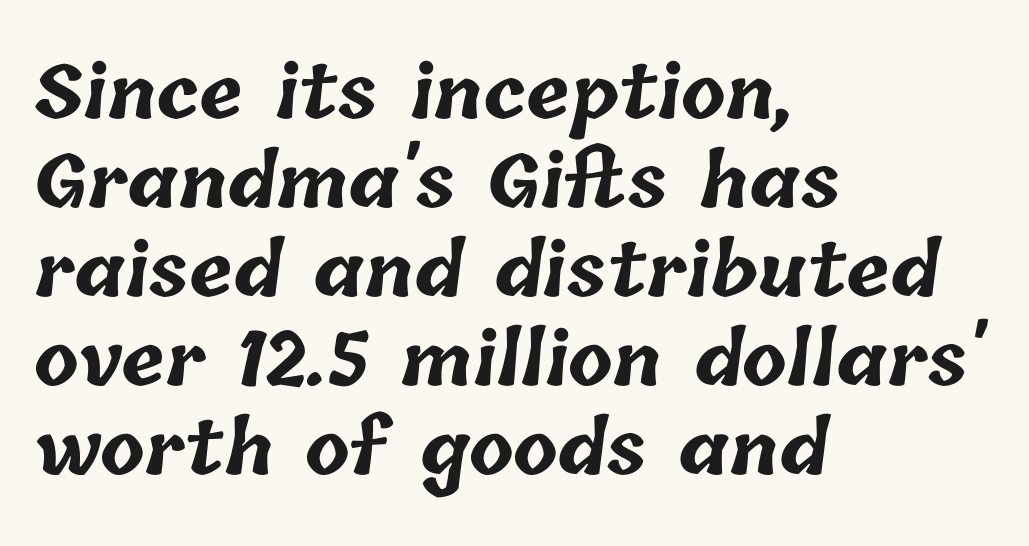
Q: Is the text bold? A: Yes.
Q: Is the text underlined? A: No.
Q: How is the paragraph aligned? A: Left-aligned.
Q: Is the spacing between letters normal or unusually wide? A: Normal.
Q: Width (condensed, normal, or wide)? A: Normal.
Q: Stroke contrast? A: Low.
Q: x-height? A: Medium.
Q: Monospaced? A: No.
